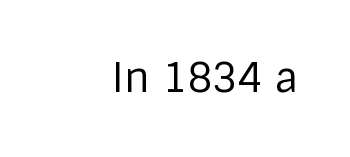
Q: Is the text bold? A: No.
Q: Is the text italic (slanted)? A: No, it is upright.
Q: Is the typeface a serif or a sans-serif typeface? A: Sans-serif.
Q: Is the text underlined? A: No.
Q: Is the spacing between letters normal or unusually wide? A: Normal.
Q: Width (condensed, normal, or wide)? A: Normal.
Q: Stroke contrast? A: Low.
Q: x-height? A: Large.
Q: Monospaced? A: No.
